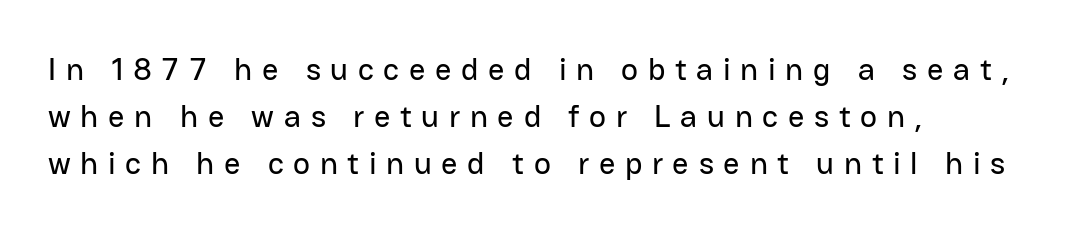
{"serif": "no", "italic": "no", "width": "normal", "stroke_contrast": "low", "x_height": "medium", "monospaced": "no", "underline": "no", "align": "left", "line_spacing": "normal", "line_spacing_ratio": 1.47, "letter_spacing": "wide", "letter_spacing_em": 0.3, "glyph_px": 32}
